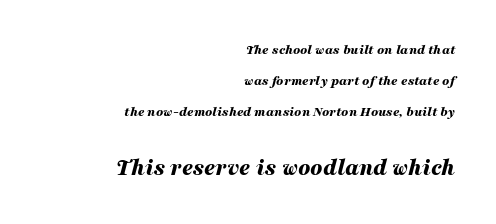
{"italic": "yes", "lean": "right", "slant_degrees": 16, "bold": "yes", "underline": "no", "align": "right", "line_spacing": "loose", "line_spacing_ratio": 2.2, "letter_spacing": "normal", "letter_spacing_em": 0.0, "larger_block": "second", "size_ratio": 1.71, "glyph_px": 24}
